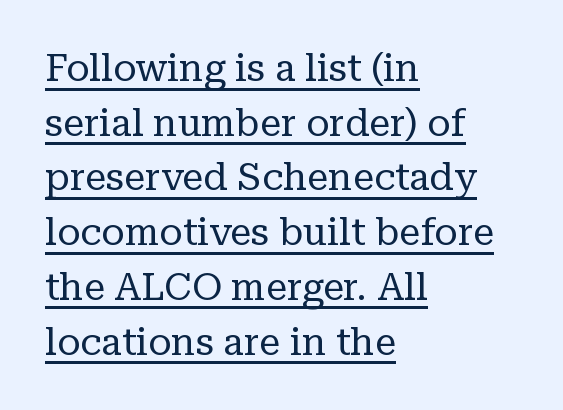
Weight class: somewhere from thin through regular. No italicization has been applied; the sample stays upright. Characters follow at the spacing the type designer built in. Each line of the rendering has a horizontal stroke beneath the glyphs. The block of text has a typical density, with ordinary space between rows.
